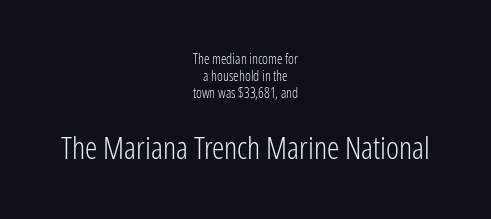
Caption: upper text group reduced, lower text group enlarged. To sum up the face: it is a sans, with no serifs. No heavy texture on the line: the type isn't bold. Spacing between characters is what you'd get straight out of the box. In terms of posture, this sample is upright. Has an underline been added? It has not.
